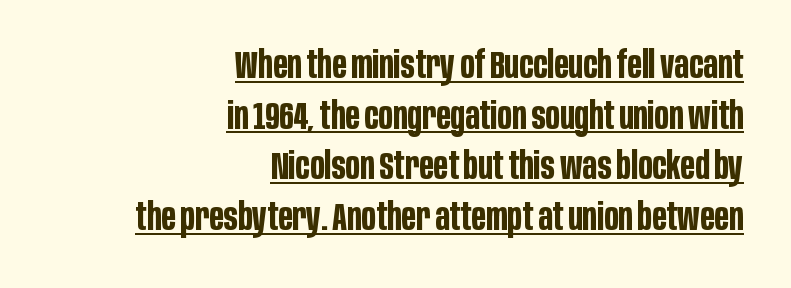
Q: Is the text bold? A: Yes.
Q: Is the text italic (slanted)? A: No, it is upright.
Q: Is the typeface a serif or a sans-serif typeface? A: Sans-serif.
Q: Is the text underlined? A: Yes.
Q: How is the paragraph aligned? A: Right-aligned.
Q: Is the spacing between letters normal or unusually wide? A: Normal.
Q: Is the spacing between lines tight, normal or loose? A: Normal.
Q: Width (condensed, normal, or wide)? A: Condensed.
Q: Stroke contrast? A: Low.
Q: x-height? A: Large.
Q: Monospaced? A: No.
